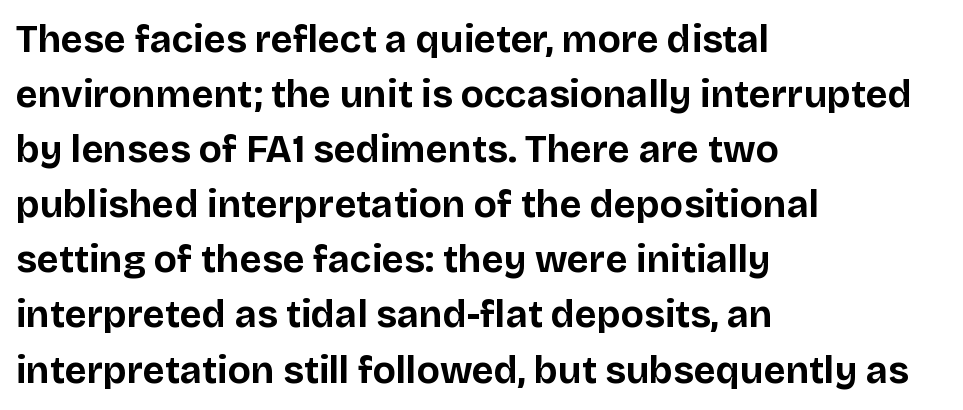
{"serif": "no", "italic": "no", "bold": "yes", "weight": "bold", "width": "normal", "stroke_contrast": "low", "x_height": "large", "monospaced": "no", "underline": "no", "align": "left", "line_spacing": "normal", "line_spacing_ratio": 1.45, "letter_spacing": "normal", "letter_spacing_em": 0.0, "glyph_px": 38}
